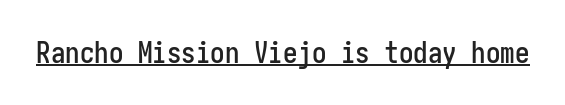
Observe the ordinary spacing: letters are neighbours, not strangers. Posture: vertical. Nope, no serifs anywhere on these letters. Each line of the rendering has a horizontal stroke beneath the glyphs.
